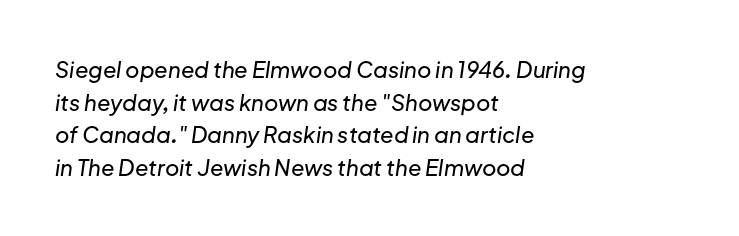
Which margin do the lines hug? The left one — the right edge is uneven. Interline gaps are of average width in this sample. Nothing unusual about the tracking: characters are spaced as the font intends. The passage shown is not underscored anywhere.
